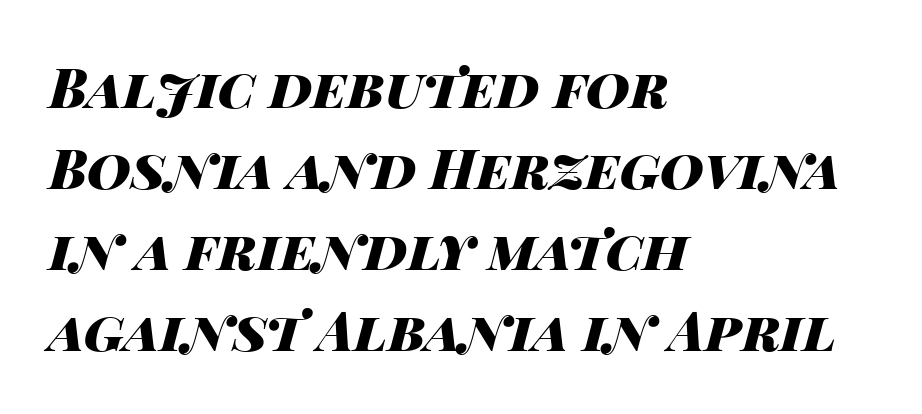
{"italic": "yes", "lean": "right", "slant_degrees": 14, "bold": "yes", "weight": "heavy", "width": "wide", "stroke_contrast": "high", "x_height": "large", "monospaced": "no", "underline": "no", "align": "left", "line_spacing": "normal", "line_spacing_ratio": 1.5, "letter_spacing": "normal", "letter_spacing_em": 0.0, "glyph_px": 54}
